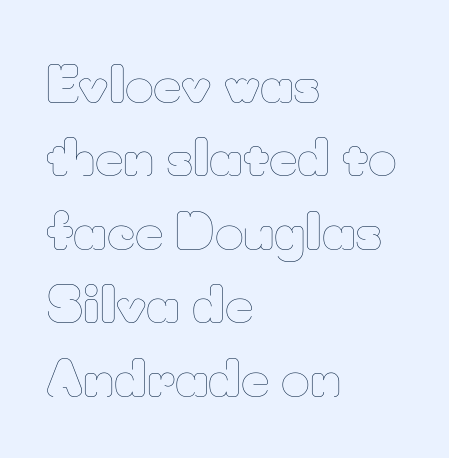
Q: Is the text bold? A: No.
Q: Is the text italic (slanted)? A: No, it is upright.
Q: Is the text underlined? A: No.
Q: How is the paragraph aligned? A: Left-aligned.
Q: Is the spacing between letters normal or unusually wide? A: Normal.
Q: Is the spacing between lines tight, normal or loose? A: Normal.
Q: Width (condensed, normal, or wide)? A: Normal.
Q: Stroke contrast? A: Low.
Q: x-height? A: Small.
Q: Monospaced? A: No.
